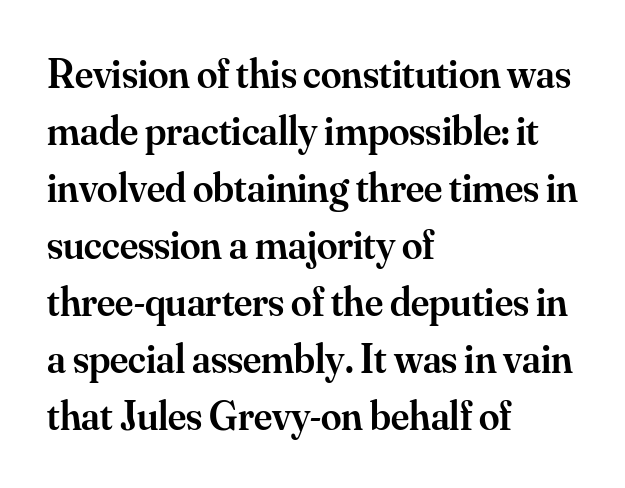
Only glyphs here, with clear space below each row. The face used here is proportionally spaced, like ordinary book or web type. The sample has been set in demibold, a notch under bold. A normal amount of white space separates one row of letters from the next. The lines are quadded left.
